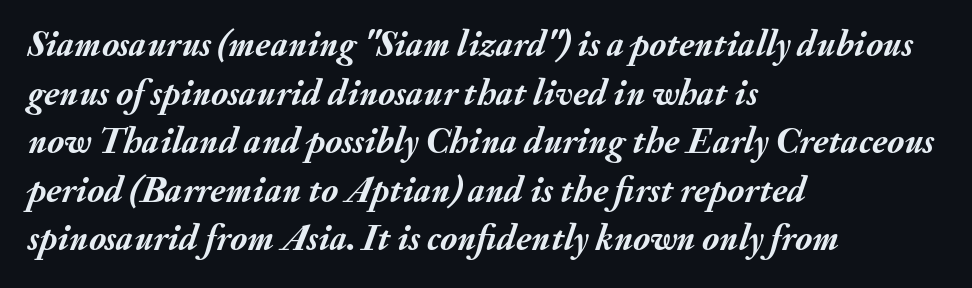
Q: Is the text bold? A: Yes.
Q: Is the text italic (slanted)? A: Yes, it leans right by about 20 degrees.
Q: Is the text underlined? A: No.
Q: How is the paragraph aligned? A: Left-aligned.
Q: Is the spacing between letters normal or unusually wide? A: Normal.
Q: Is the spacing between lines tight, normal or loose? A: Normal.
Q: Width (condensed, normal, or wide)? A: Normal.
Q: Stroke contrast? A: Medium.
Q: x-height? A: Small.
Q: Monospaced? A: No.
